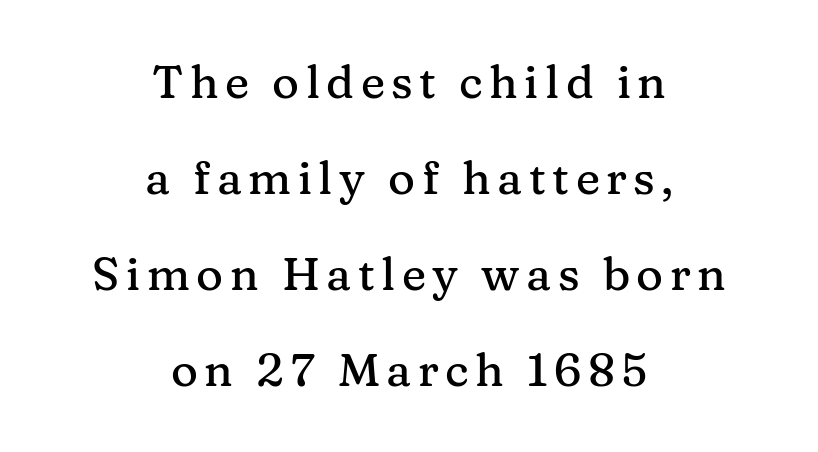
Q: Is the text italic (slanted)? A: No, it is upright.
Q: Is the typeface a serif or a sans-serif typeface? A: Serif.
Q: Is the text underlined? A: No.
Q: How is the paragraph aligned? A: Centered.
Q: Is the spacing between lines tight, normal or loose? A: Loose.
Q: Width (condensed, normal, or wide)? A: Normal.
Q: Stroke contrast? A: Medium.
Q: x-height? A: Medium.
Q: Monospaced? A: No.
